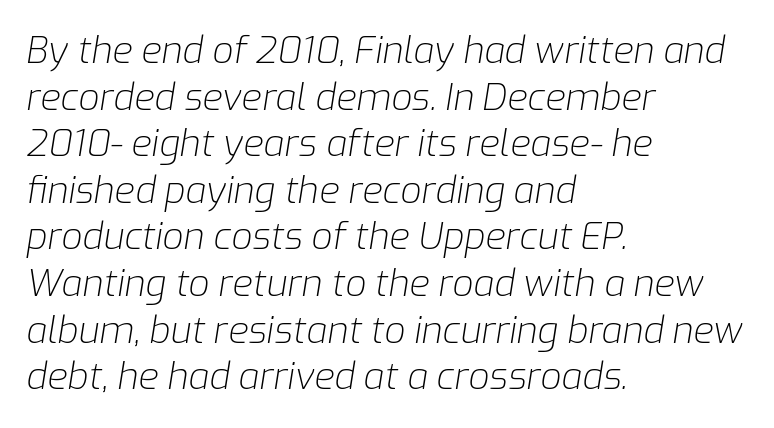
The lines in this sample share a left origin and differ only in where they stop. Each row of text sits above clean, open space. Inter-character spacing is left at the font's built-in metrics. Character widths vary here, with narrow letters taking less room than wide ones. The typography opts for an oblique posture over an upright one. Think standard paragraph weight, or any step lighter than that.
